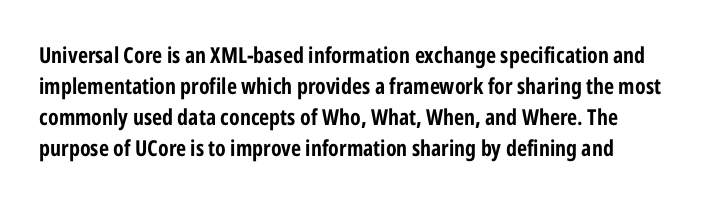
The lines sit at an ordinary, default distance from one another. The type sits square on the baseline with zero lean. Tracking here is standard; glyphs follow each other at the usual distance. The gap between lines stays unmarked. The letters are bold, with thick, heavy strokes.
